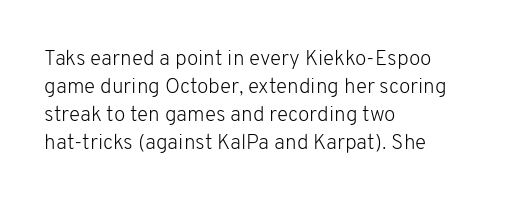
The image shows 21 px text type, upright; set left-aligned, normal line spacing (1.33x), normal letter spacing, not underlined.
